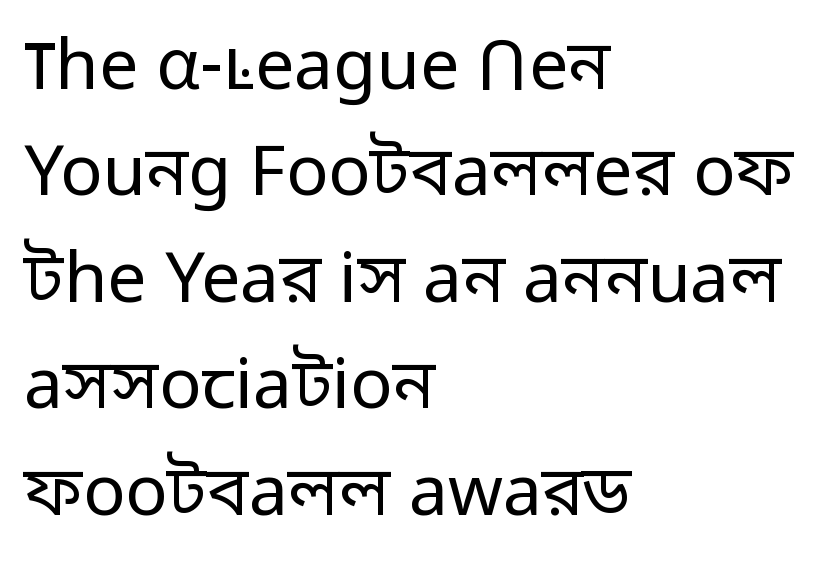
{"serif": "no", "italic": "no", "bold": "no", "weight": "regular", "width": "normal", "stroke_contrast": "low", "x_height": "medium", "monospaced": "no", "underline": "no", "align": "left", "line_spacing": "normal", "line_spacing_ratio": 1.52, "letter_spacing": "normal", "letter_spacing_em": 0.0, "glyph_px": 70}
